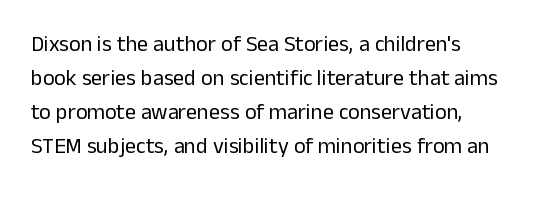
The letterforms sit shoulder to shoulder at normal distance. The string is rendered with underlining switched off. Posture: upright roman. The weight would be labelled regular, book, light, or lighter still.
